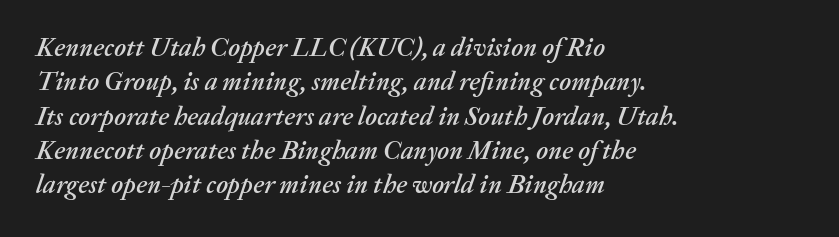
Q: Is the text italic (slanted)? A: Yes, it leans right by about 20 degrees.
Q: Is the text underlined? A: No.
Q: How is the paragraph aligned? A: Left-aligned.
Q: Is the spacing between letters normal or unusually wide? A: Normal.
Q: Is the spacing between lines tight, normal or loose? A: Normal.
